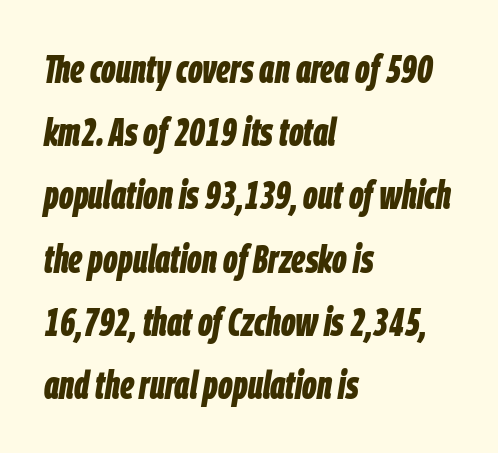
Q: Is the text bold? A: Yes.
Q: Is the text italic (slanted)? A: Yes, it leans right by about 9 degrees.
Q: Is the text underlined? A: No.
Q: How is the paragraph aligned? A: Left-aligned.
Q: Is the spacing between letters normal or unusually wide? A: Normal.
Q: Is the spacing between lines tight, normal or loose? A: Normal.
Q: Width (condensed, normal, or wide)? A: Condensed.
Q: Stroke contrast? A: Low.
Q: x-height? A: Large.
Q: Monospaced? A: No.
